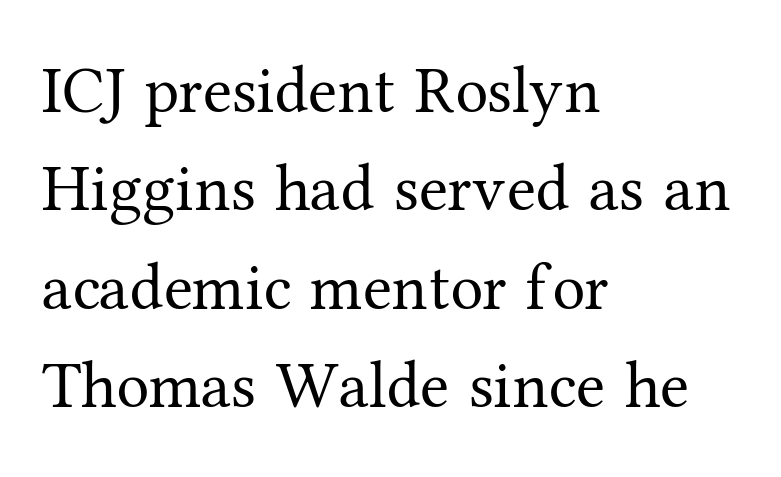
{"serif": "yes", "italic": "no", "bold": "no", "weight": "regular", "width": "normal", "stroke_contrast": "medium", "x_height": "medium", "monospaced": "no", "underline": "no", "align": "left", "line_spacing": "normal", "line_spacing_ratio": 1.49, "letter_spacing": "normal", "letter_spacing_em": 0.0, "glyph_px": 66}
